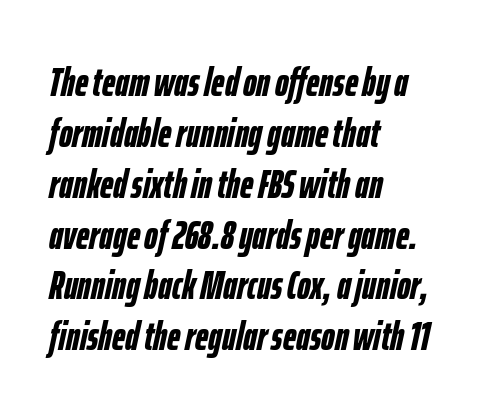
The rendering applies a slant to the glyphs. The string is rendered with underlining switched off. The face used here is proportionally spaced, like ordinary book or web type. Short note: letters normally spaced.
